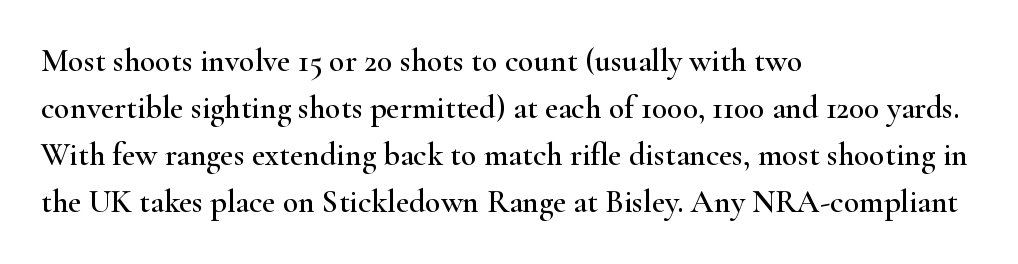
Note the varied advance widths — an 'i' is clearly narrower than an 'm'. Vertical strokes here are truly vertical. Does the type have serifs? Yes, each stem ends in a small foot. Descender tails drop into unmarked territory. Summary of vertical rhythm: regular, with standard interline spacing.
